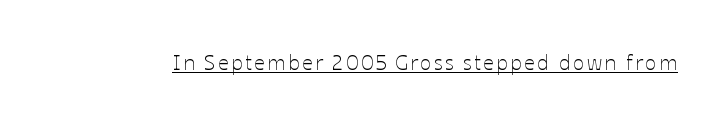
No extra ink here — the face is not bold. The rendered words wear a rule along their underside. Quick note: not italic, upright.
